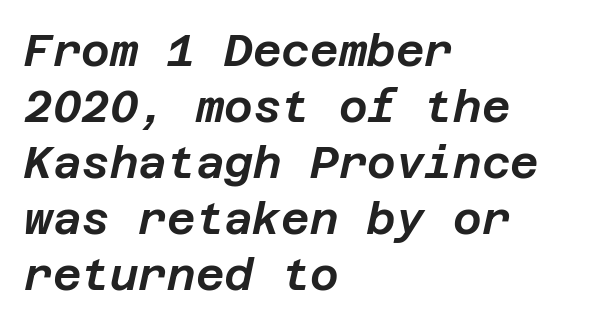
The image shows 44 px text type, italic (leaning right); set left-aligned, normal line spacing (1.27x), normal letter spacing, not underlined; low stroke contrast and a large x-height.
